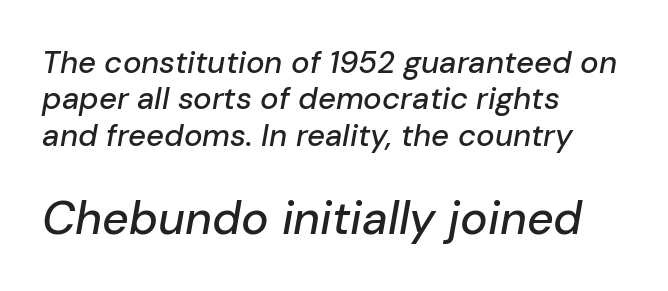
{"italic": "yes", "lean": "right", "slant_degrees": 10, "width": "normal", "stroke_contrast": "low", "x_height": "medium", "monospaced": "no", "underline": "no", "align": "left", "line_spacing_ratio": 1.17, "letter_spacing": "normal", "letter_spacing_em": 0.0, "larger_block": "second", "size_ratio": 1.48, "glyph_px": 46}
